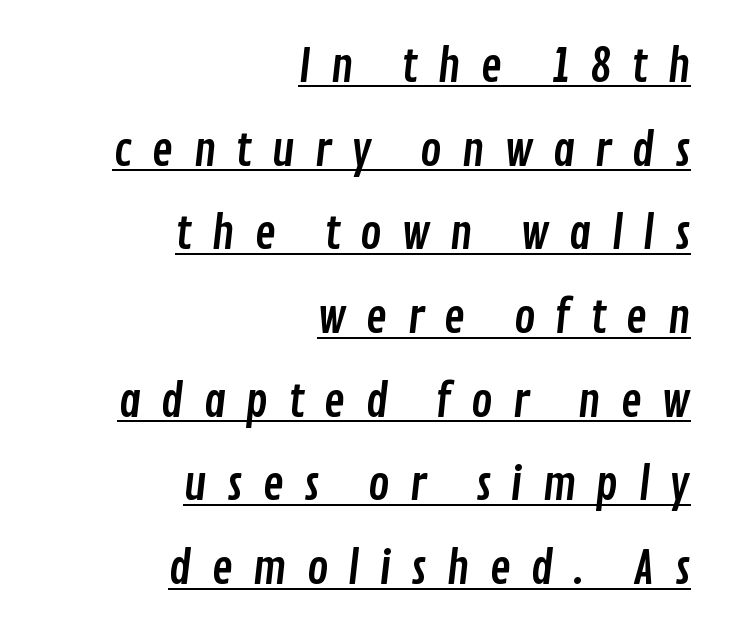
The image shows 45 px condensed sans-serif type; set right-aligned, line spacing 1.86x, unusually wide letter spacing (+0.43 em), underlined; low stroke contrast and a medium x-height.
